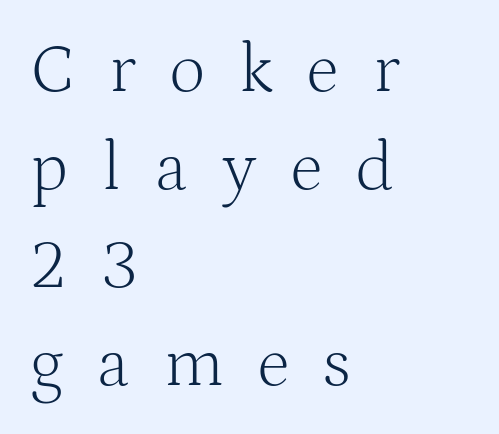
The image shows 70 px light serif type, upright; set left-aligned, normal line spacing (1.4x), unusually wide letter spacing (+0.49 em), not underlined; medium stroke contrast and a medium x-height.
